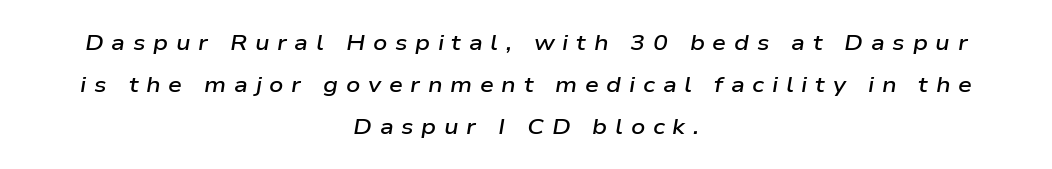
The image shows 22 px text type, italic (leaning right); set centered, loose line spacing (1.9x), unusually wide letter spacing (+0.35 em), not underlined.
